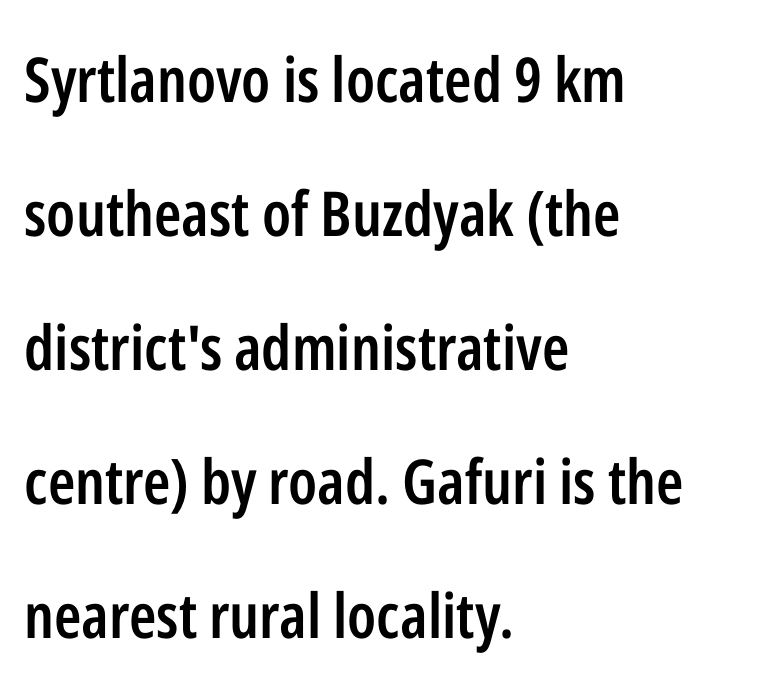
{"serif": "no", "italic": "no", "bold": "semi", "weight": "semibold", "width": "condensed", "stroke_contrast": "low", "x_height": "medium", "monospaced": "no", "underline": "no", "align": "left", "line_spacing": "loose", "line_spacing_ratio": 2.16, "letter_spacing": "normal", "letter_spacing_em": 0.0, "glyph_px": 62}
